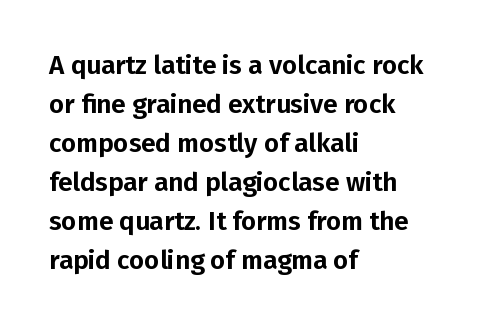
The compositor pushed each line to the left boundary. Every stem runs plumb, perpendicular to the baseline. This sample keeps an unexceptional amount of space between lines. Here the glyphs are tracked normally, forming tight word shapes. Descender tails drop into unmarked territory.
